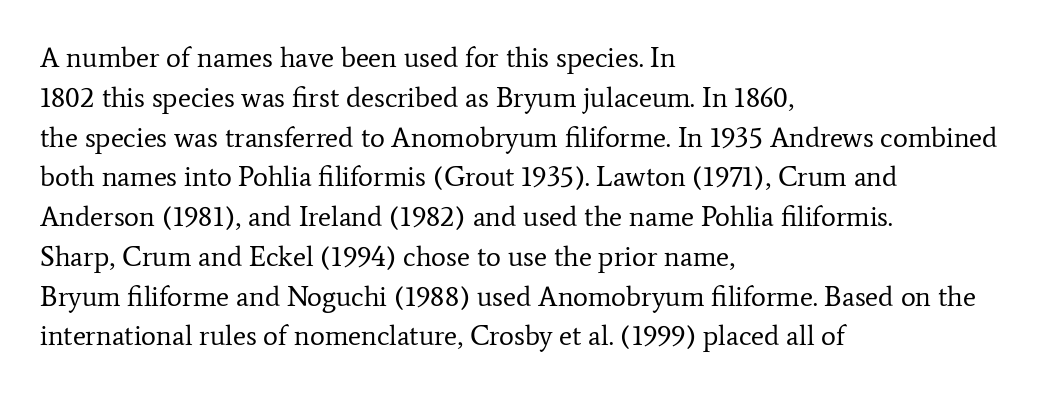
Q: Is the text bold? A: No.
Q: Is the text italic (slanted)? A: No, it is upright.
Q: Is the typeface a serif or a sans-serif typeface? A: Serif.
Q: Is the text underlined? A: No.
Q: How is the paragraph aligned? A: Left-aligned.
Q: Is the spacing between letters normal or unusually wide? A: Normal.
Q: Is the spacing between lines tight, normal or loose? A: Normal.
Q: Width (condensed, normal, or wide)? A: Normal.
Q: Stroke contrast? A: Low.
Q: x-height? A: Medium.
Q: Monospaced? A: No.
